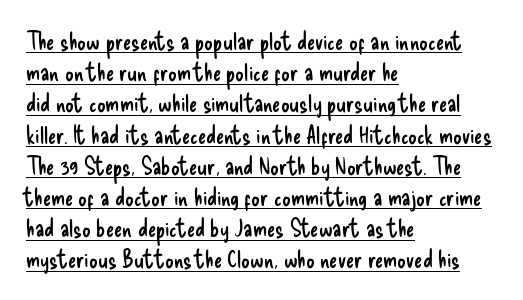
The image shows 24 px text type, upright; set left-aligned, normal line spacing (1.3x), normal letter spacing, underlined.
